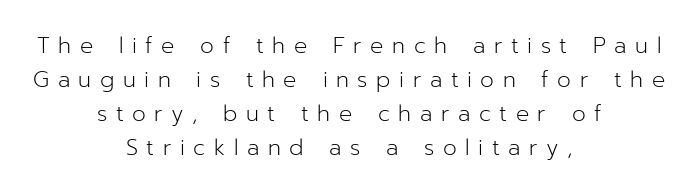
{"italic": "no", "bold": "no", "underline": "no", "align": "center", "line_spacing": "normal", "line_spacing_ratio": 1.55, "letter_spacing": "wide", "letter_spacing_em": 0.39, "glyph_px": 22}
